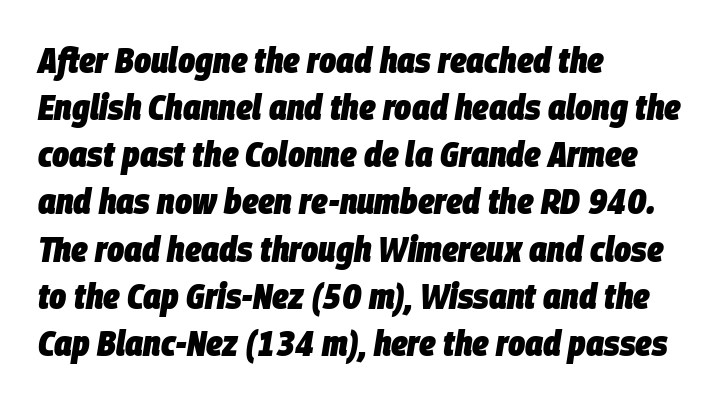
Q: Is the text bold? A: Yes.
Q: Is the text italic (slanted)? A: Yes, it leans right by about 9 degrees.
Q: Is the text underlined? A: No.
Q: How is the paragraph aligned? A: Left-aligned.
Q: Is the spacing between letters normal or unusually wide? A: Normal.
Q: Is the spacing between lines tight, normal or loose? A: Normal.
Q: Width (condensed, normal, or wide)? A: Condensed.
Q: Stroke contrast? A: Low.
Q: x-height? A: Large.
Q: Monospaced? A: No.
